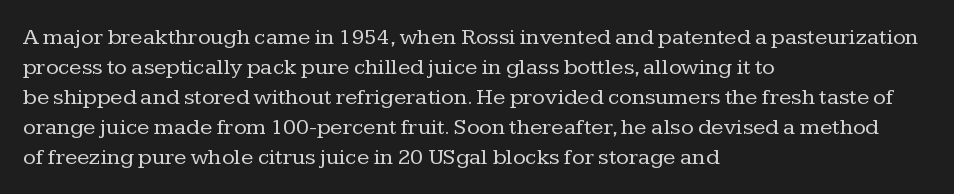
The lines are quadded left. The font sits on the lighter half of the weight spectrum, regular included. Tracking here is standard; glyphs follow each other at the usual distance. Italic? Not at all — the glyphs are vertical. Rule under the text: the space is simply empty.
